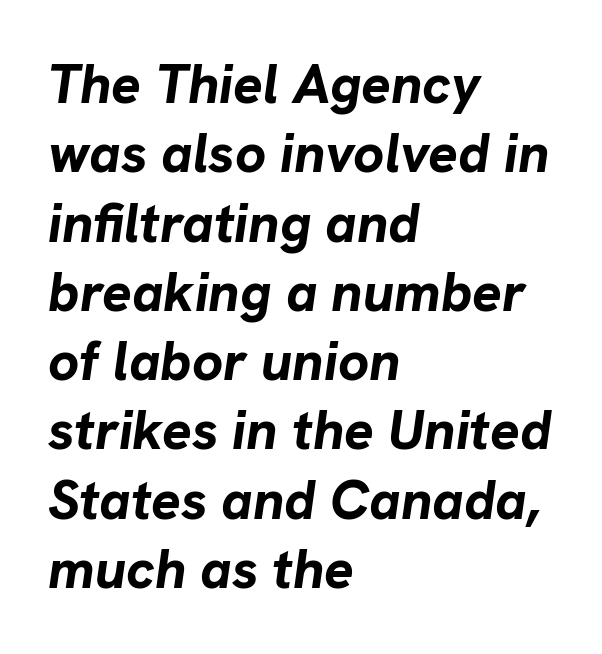
{"italic": "yes", "lean": "right", "slant_degrees": 8, "bold": "yes", "weight": "bold", "width": "normal", "stroke_contrast": "low", "x_height": "medium", "monospaced": "no", "underline": "no", "align": "left", "line_spacing": "normal", "line_spacing_ratio": 1.26, "letter_spacing": "normal", "letter_spacing_em": 0.0, "glyph_px": 55}
